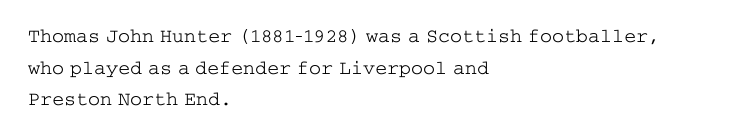
{"italic": "no", "bold": "no", "underline": "no", "align": "left", "line_spacing": "normal", "line_spacing_ratio": 1.58, "letter_spacing": "normal", "letter_spacing_em": 0.0, "glyph_px": 20}
